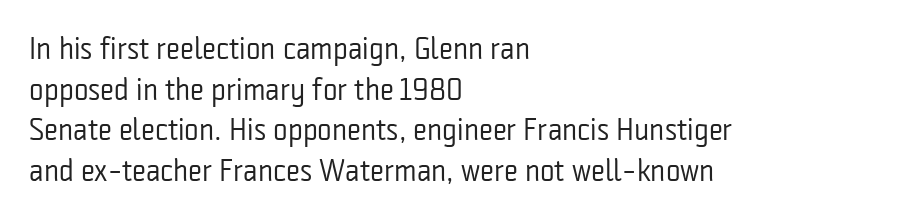
Q: Is the text bold? A: No.
Q: Is the text italic (slanted)? A: No, it is upright.
Q: Is the typeface a serif or a sans-serif typeface? A: Sans-serif.
Q: Is the text underlined? A: No.
Q: How is the paragraph aligned? A: Left-aligned.
Q: Is the spacing between letters normal or unusually wide? A: Normal.
Q: Is the spacing between lines tight, normal or loose? A: Normal.
Q: Width (condensed, normal, or wide)? A: Condensed.
Q: Stroke contrast? A: Low.
Q: x-height? A: Medium.
Q: Monospaced? A: No.
